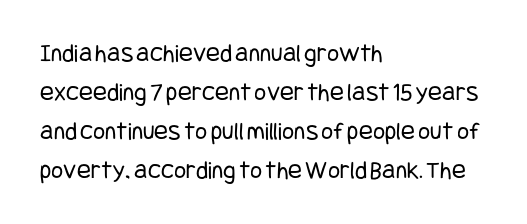
The image shows 26 px text type, upright; set left-aligned, normal line spacing (1.5x), normal letter spacing, not underlined.
